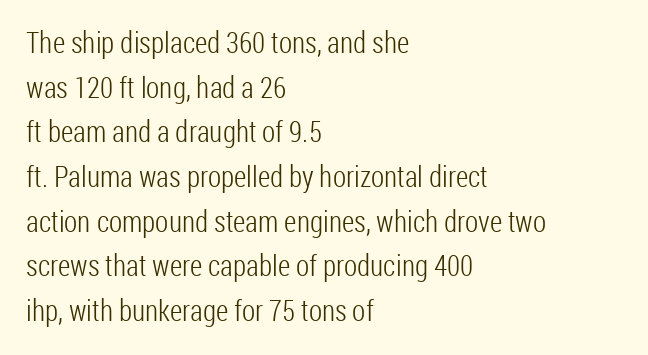
Typeset ragged right — the left edge is the straight one. I'd call this a sans setting — the letters go barefoot. Caption: face not bold, strokes unweighted. The type sits square on the baseline with zero lean. Here the designer chose a conventional face with non-uniform glyph widths. One glance says typical: line gaps are just what's usual.
